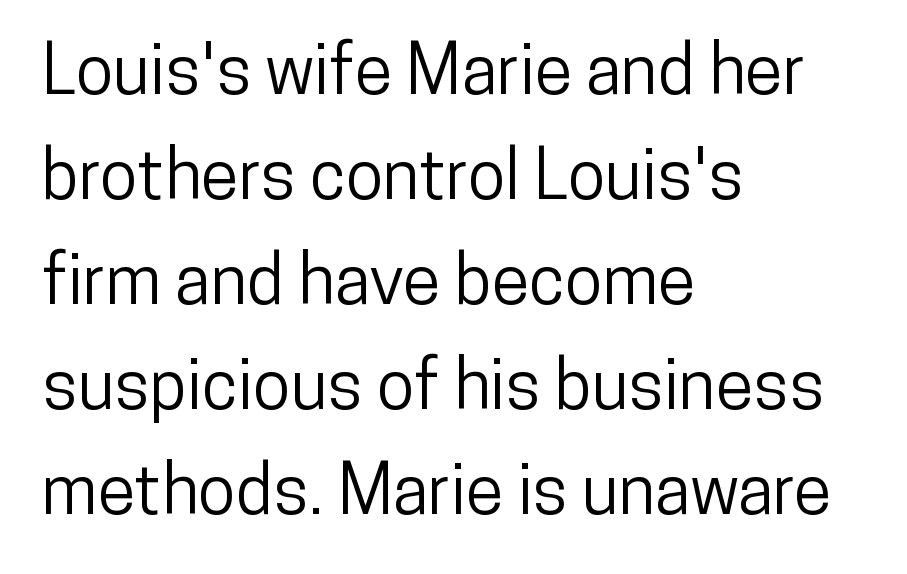
Q: Is the text italic (slanted)? A: No, it is upright.
Q: Is the typeface a serif or a sans-serif typeface? A: Sans-serif.
Q: Is the text underlined? A: No.
Q: How is the paragraph aligned? A: Left-aligned.
Q: Is the spacing between letters normal or unusually wide? A: Normal.
Q: Is the spacing between lines tight, normal or loose? A: Normal.
Q: Width (condensed, normal, or wide)? A: Condensed.
Q: Stroke contrast? A: Low.
Q: x-height? A: Medium.
Q: Monospaced? A: No.
